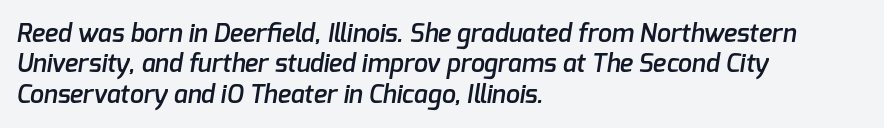
{"bold": "semi", "underline": "no", "align": "left", "line_spacing_ratio": 1.22, "letter_spacing": "normal", "letter_spacing_em": 0.0, "glyph_px": 25}
